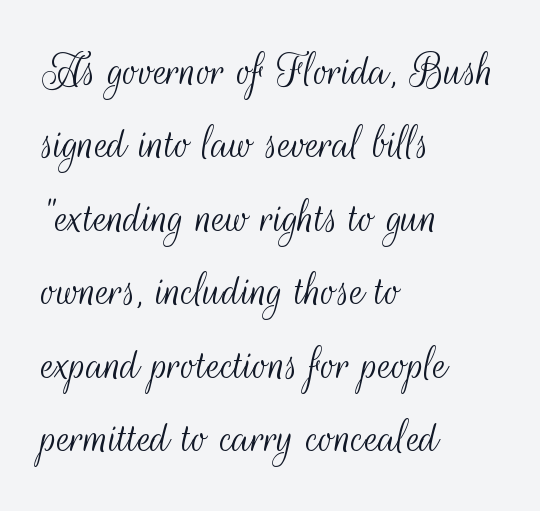
The image shows 50 px light, condensed sans-serif type; set left-aligned, normal line spacing (1.47x), normal letter spacing, not underlined; medium stroke contrast and a small x-height.
